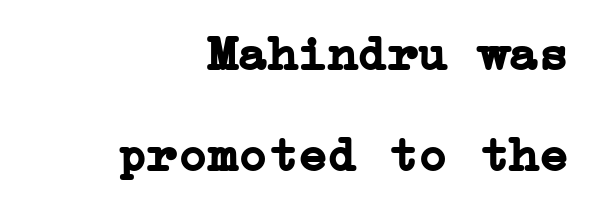
{"serif": "yes", "italic": "no", "bold": "yes", "weight": "semibold", "width": "normal", "stroke_contrast": "low", "x_height": "medium", "underline": "no", "align": "right", "line_spacing": "loose", "line_spacing_ratio": 2.02, "letter_spacing": "normal", "letter_spacing_em": 0.0, "glyph_px": 50}
